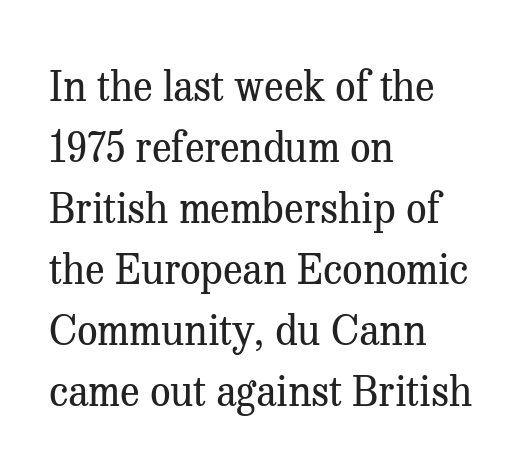
Q: Is the text bold? A: No.
Q: Is the text italic (slanted)? A: No, it is upright.
Q: Is the typeface a serif or a sans-serif typeface? A: Serif.
Q: Is the text underlined? A: No.
Q: How is the paragraph aligned? A: Left-aligned.
Q: Is the spacing between letters normal or unusually wide? A: Normal.
Q: Is the spacing between lines tight, normal or loose? A: Normal.
Q: Width (condensed, normal, or wide)? A: Normal.
Q: Stroke contrast? A: Medium.
Q: x-height? A: Medium.
Q: Monospaced? A: No.
